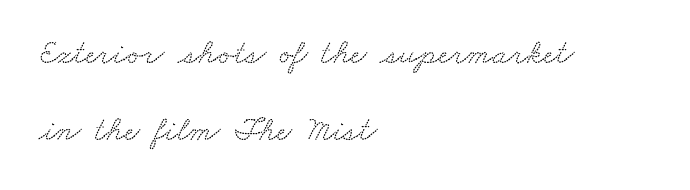
Each letter keeps its own natural width here, so spacing adapts to shape. The baseline area is clear. Regarding serifs, this sample has them. Layout note: lines flush left. Look at the tracking — it's just the regular setting, nothing added. Notice the wide empty band between every row — that's loose leading.
